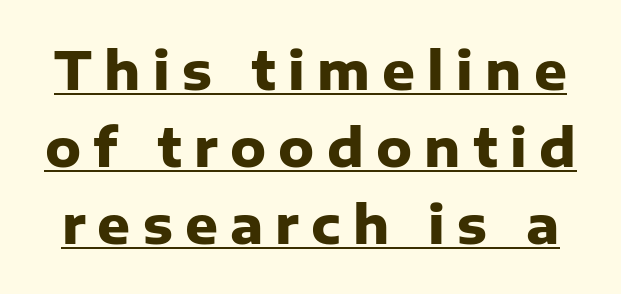
Q: Is the text bold? A: Yes.
Q: Is the text italic (slanted)? A: No, it is upright.
Q: Is the typeface a serif or a sans-serif typeface? A: Sans-serif.
Q: Is the text underlined? A: Yes.
Q: Is the spacing between letters normal or unusually wide? A: Unusually wide.
Q: Is the spacing between lines tight, normal or loose? A: Normal.
Q: Width (condensed, normal, or wide)? A: Normal.
Q: Stroke contrast? A: Low.
Q: x-height? A: Medium.
Q: Monospaced? A: No.
